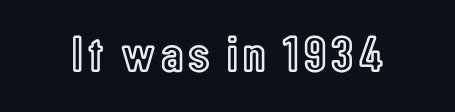
{"italic": "no", "width": "condensed", "x_height": "medium", "monospaced": "no", "underline": "no", "glyph_px": 51}
